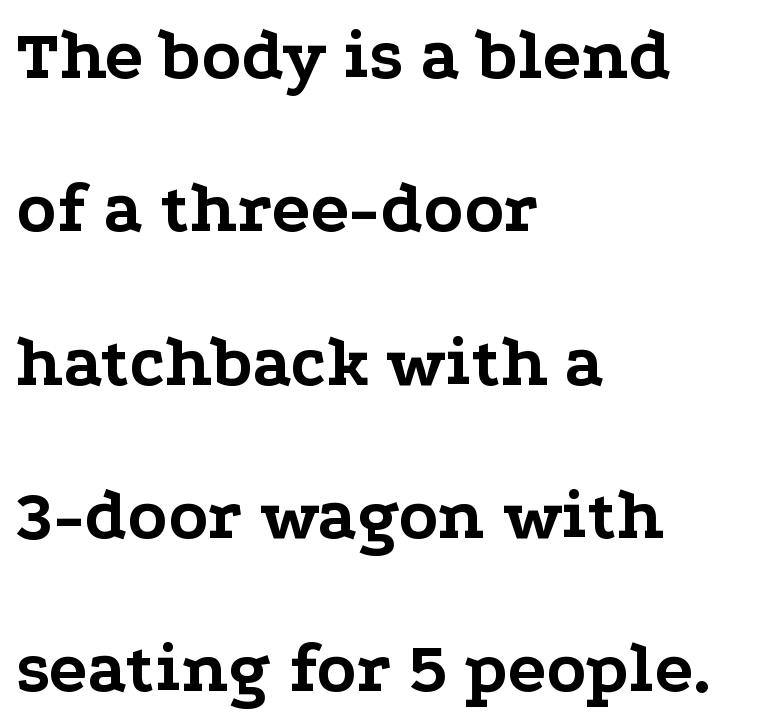
The image shows 72 px bold, wide serif type, upright; set left-aligned, loose line spacing (2.13x), normal letter spacing, not underlined; low stroke contrast and a medium x-height.
